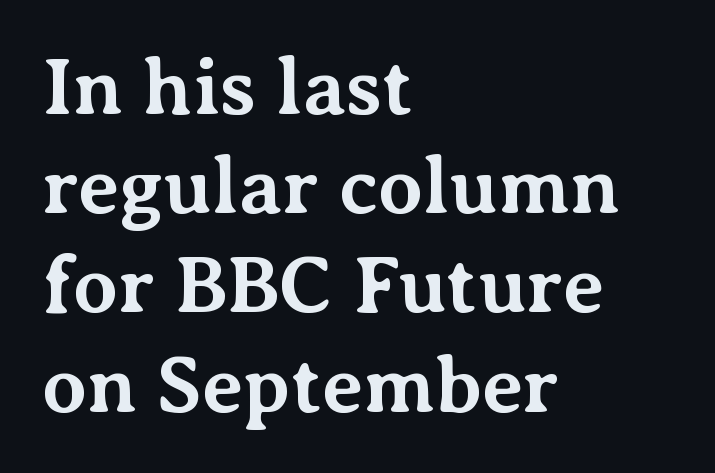
{"serif": "yes", "italic": "no", "bold": "yes", "weight": "bold", "width": "normal", "stroke_contrast": "medium", "x_height": "medium", "monospaced": "no", "underline": "no", "align": "left", "line_spacing_ratio": 1.24, "letter_spacing": "normal", "letter_spacing_em": 0.0, "glyph_px": 80}
